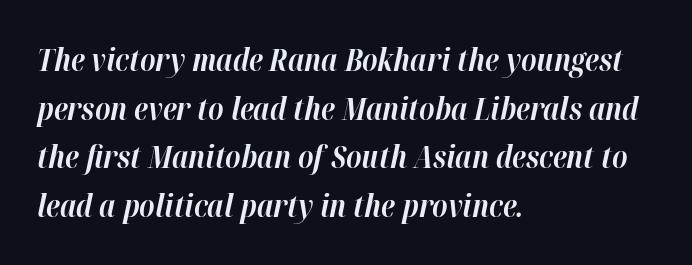
The image shows 31 px bold type, italic (leaning right); set left-aligned, normal line spacing (1.57x), normal letter spacing, not underlined; high stroke contrast and a medium x-height.
